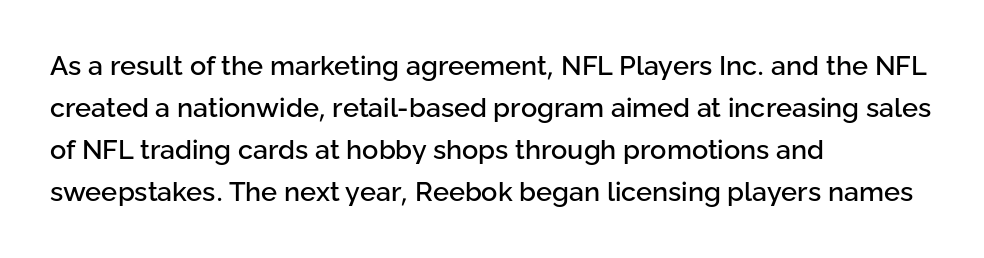
Quick note: underline off. The typesetter chose a ragged-right arrangement here. Posture: straight, roman, zero tilt. Leading: standard. Words appear dense and cohesive because spacing is normal.
